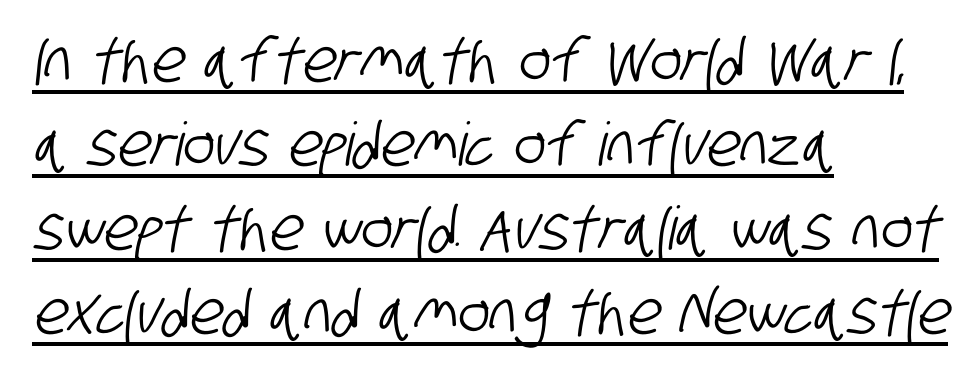
These lines are rendered in a variable-pitch font. The designer went with a sans here, leaving each stem footless. Glyph-to-glyph distance matches everyday printed text. Whoever set this chose a conventional vertical rhythm.
